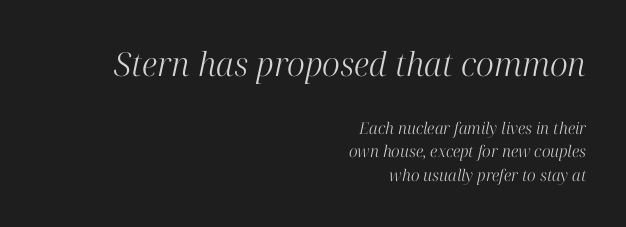
{"serif": "yes", "italic": "yes", "lean": "right", "slant_degrees": 12, "bold": "no", "weight": "light", "width": "normal", "stroke_contrast": "high", "x_height": "medium", "monospaced": "no", "underline": "no", "align": "right", "line_spacing": "normal", "line_spacing_ratio": 1.49, "letter_spacing": "normal", "letter_spacing_em": 0.0, "larger_block": "first", "size_ratio": 2.06, "glyph_px": 33}
